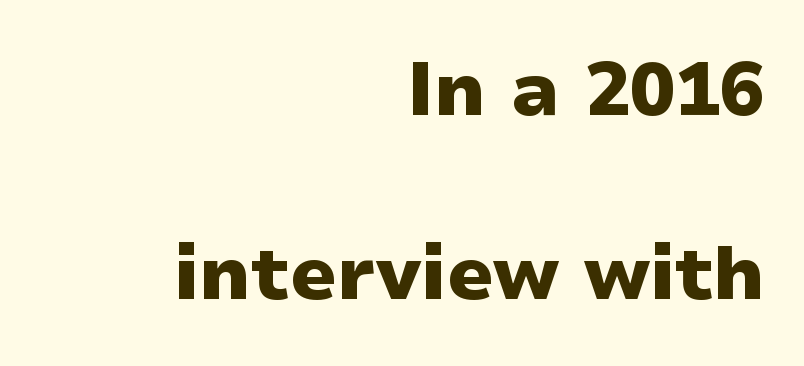
Q: Is the text bold? A: Yes.
Q: Is the text italic (slanted)? A: No, it is upright.
Q: Is the typeface a serif or a sans-serif typeface? A: Sans-serif.
Q: Is the text underlined? A: No.
Q: How is the paragraph aligned? A: Right-aligned.
Q: Is the spacing between letters normal or unusually wide? A: Normal.
Q: Is the spacing between lines tight, normal or loose? A: Loose.
Q: Width (condensed, normal, or wide)? A: Wide.
Q: Stroke contrast? A: Low.
Q: x-height? A: Medium.
Q: Monospaced? A: No.
